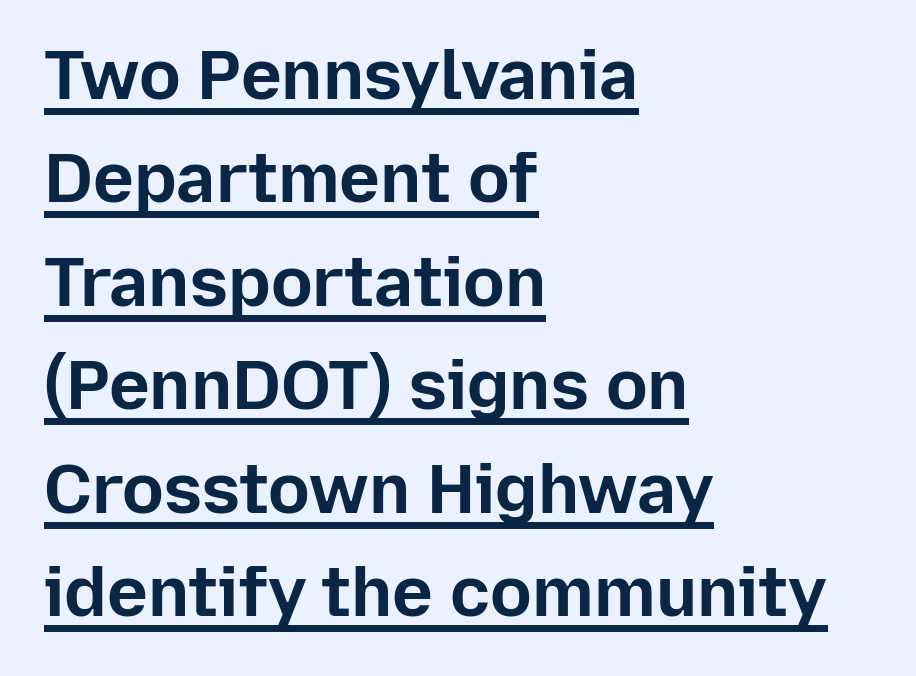
The image shows 69 px bold sans-serif type, upright; set left-aligned, normal line spacing (1.5x), normal letter spacing, underlined; low stroke contrast and a medium x-height.
